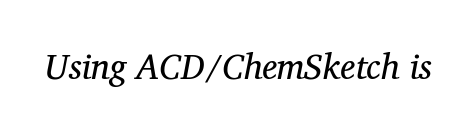
Any mark beneath the type? The region is blank. Character widths vary here, with narrow letters taking less room than wide ones. The lettering tilts uniformly, giving the passage an italic look. Stroke thickness stays within the range of a standard reading face or lighter.
